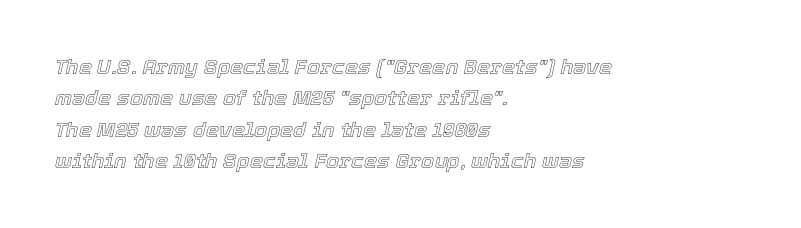
{"italic": "yes", "lean": "right", "slant_degrees": 12, "underline": "no", "align": "left", "line_spacing": "normal", "line_spacing_ratio": 1.49, "letter_spacing": "normal", "letter_spacing_em": 0.0, "glyph_px": 21}
